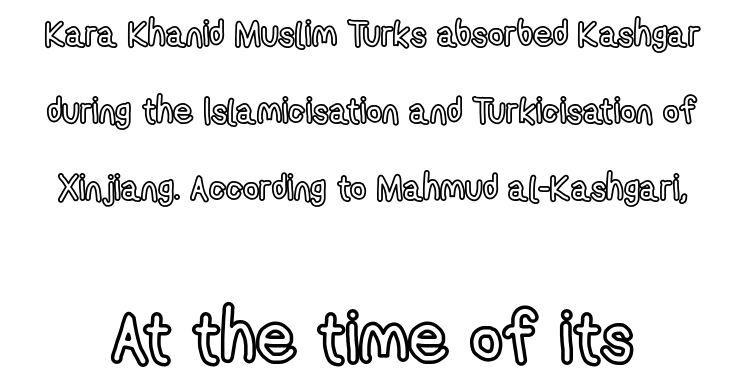
This is roman type, the default non-slanted kind. How would I describe the line gaps? Wide and relaxed. This rendering leaves character spacing at its baseline value. This sample has the flowing, uneven cadence of proportional lettering. The more generous point size was reserved for the lower chunk.
